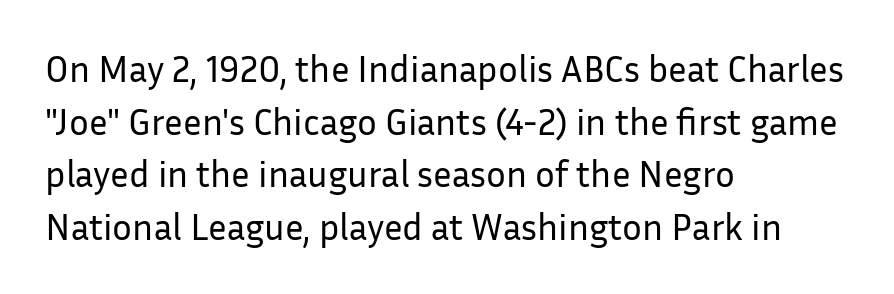
The image shows 37 px regular-weight sans-serif type, upright; set left-aligned, normal line spacing (1.42x), normal letter spacing, not underlined; low stroke contrast and a medium x-height.
